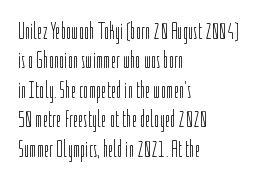
It's the straight-up-and-down kind of type. The face used here is rendered with its standard letterfit. The setting favours the left margin, as ordinary paragraphs usually do. This is not heavy type; no bold has been used. Interline gaps are of average width in this sample.
